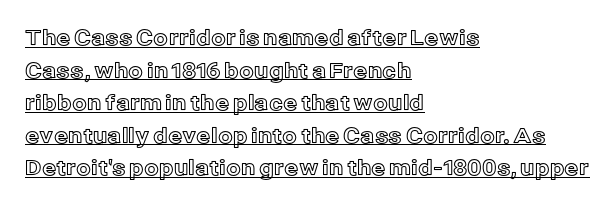
{"italic": "no", "underline": "yes", "align": "left", "line_spacing": "normal", "line_spacing_ratio": 1.55, "letter_spacing": "normal", "letter_spacing_em": 0.0, "glyph_px": 21}
